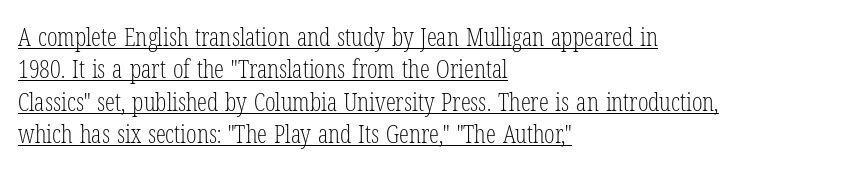
Q: Is the text bold? A: No.
Q: Is the text italic (slanted)? A: No, it is upright.
Q: Is the text underlined? A: Yes.
Q: How is the paragraph aligned? A: Left-aligned.
Q: Is the spacing between letters normal or unusually wide? A: Normal.
Q: Is the spacing between lines tight, normal or loose? A: Normal.
